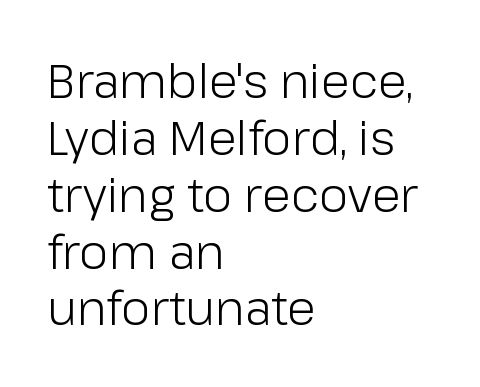
{"serif": "no", "italic": "no", "bold": "no", "weight": "light", "width": "normal", "stroke_contrast": "low", "x_height": "medium", "monospaced": "no", "underline": "no", "align": "left", "line_spacing_ratio": 1.21, "letter_spacing": "normal", "letter_spacing_em": 0.0, "glyph_px": 47}
